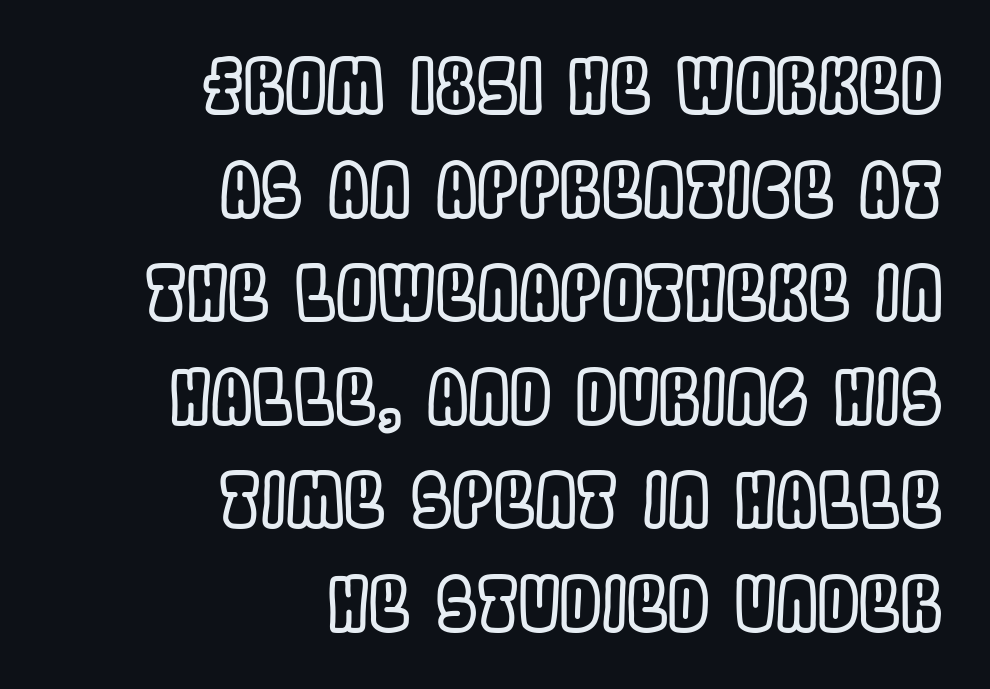
Has an underline been added? It has not. The line texture is even and compact thanks to regular tracking. Which margin do the lines hug? The right one — the left edge is uneven. Every character sits straight up, as roman type does. Does the leading feel generous? No, just average.
